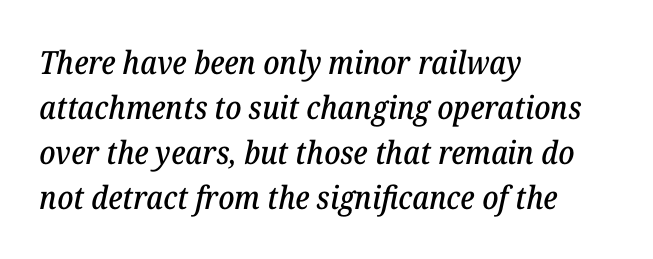
The image shows 32 px serif type, italic (leaning right); set left-aligned, normal line spacing (1.41x), normal letter spacing, not underlined; low stroke contrast and a medium x-height.
